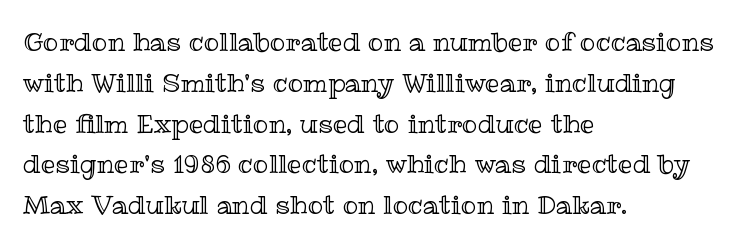
{"italic": "no", "underline": "no", "align": "left", "line_spacing": "normal", "line_spacing_ratio": 1.57, "letter_spacing": "normal", "letter_spacing_em": 0.0, "glyph_px": 26}
